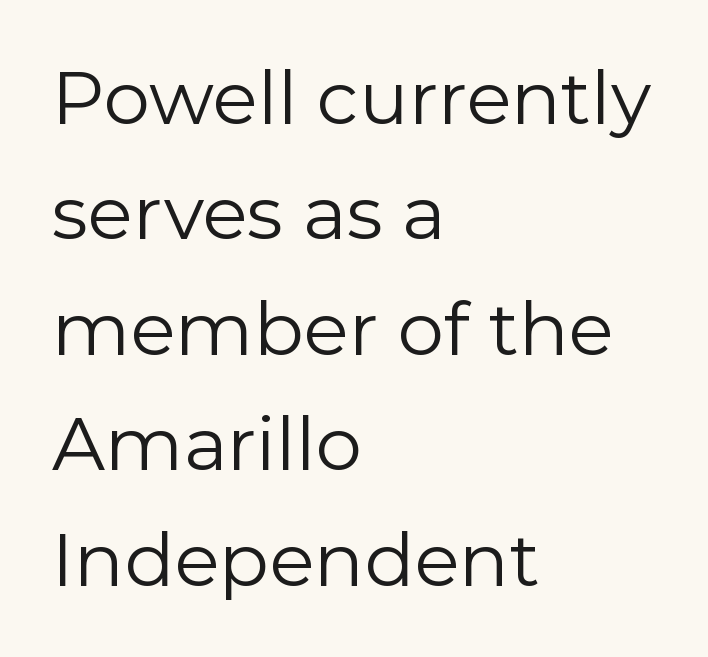
The font is comparable to plain body text, perhaps lighter. Line beginnings align vertically; line endings do not. Default kerning and tracking; the words read as compact shapes. A typesetter would call this proportional, since set widths differ per character. The type family on display is of the sans-serif kind. Is there any slant? The stems are plumb.
